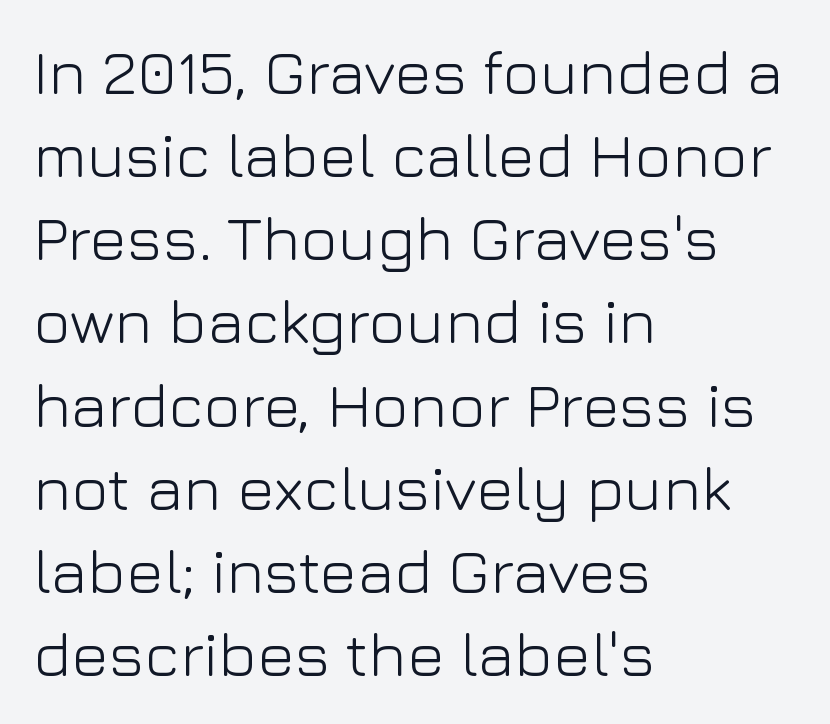
Q: Is the text bold? A: No.
Q: Is the text italic (slanted)? A: No, it is upright.
Q: Is the typeface a serif or a sans-serif typeface? A: Sans-serif.
Q: Is the text underlined? A: No.
Q: How is the paragraph aligned? A: Left-aligned.
Q: Is the spacing between letters normal or unusually wide? A: Normal.
Q: Is the spacing between lines tight, normal or loose? A: Normal.
Q: Width (condensed, normal, or wide)? A: Normal.
Q: Stroke contrast? A: Low.
Q: x-height? A: Medium.
Q: Monospaced? A: No.
